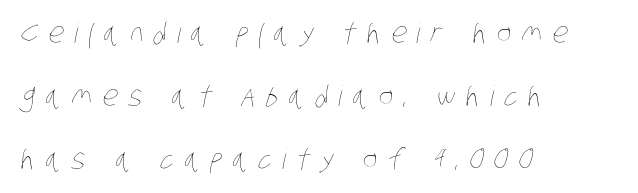
The image shows 28 px thin, condensed type; set left-aligned, loose line spacing (2.25x), unusually wide letter spacing (+0.37 em), not underlined; low stroke contrast and a large x-height.
